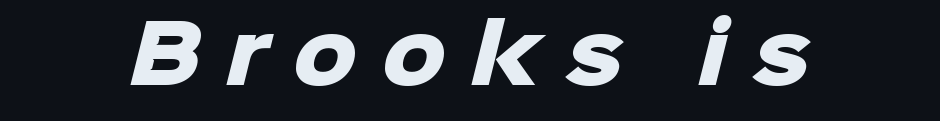
Q: Is the text bold? A: Yes.
Q: Is the typeface a serif or a sans-serif typeface? A: Sans-serif.
Q: Is the text underlined? A: No.
Q: Is the spacing between letters normal or unusually wide? A: Unusually wide.
Q: Width (condensed, normal, or wide)? A: Normal.
Q: Stroke contrast? A: Low.
Q: x-height? A: Medium.
Q: Monospaced? A: No.
